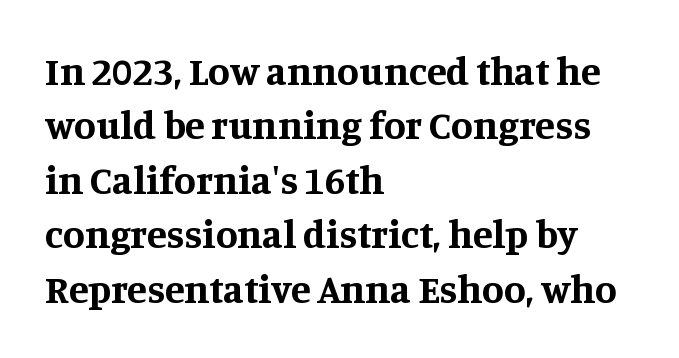
Does extra space separate the letters? No, they use regular spacing. Words float on clear page, feet unadorned. A student would call this left alignment; a typographer would say flush left, rag right. Plenty of ink on the page — the face is bold. Leading: standard.
